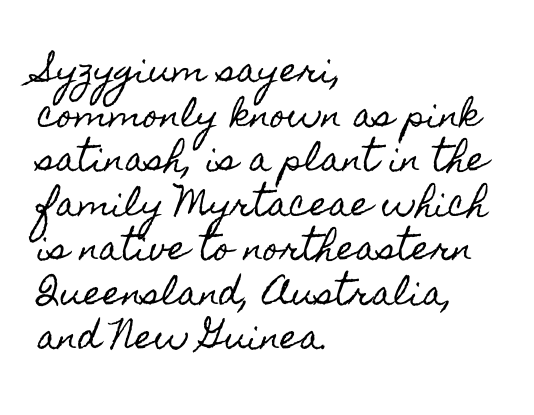
Q: Is the text italic (slanted)? A: Yes.
Q: Is the text underlined? A: No.
Q: How is the paragraph aligned? A: Left-aligned.
Q: Is the spacing between letters normal or unusually wide? A: Normal.
Q: Is the spacing between lines tight, normal or loose? A: Normal.
Q: Width (condensed, normal, or wide)? A: Condensed.
Q: x-height? A: Small.
Q: Monospaced? A: No.
